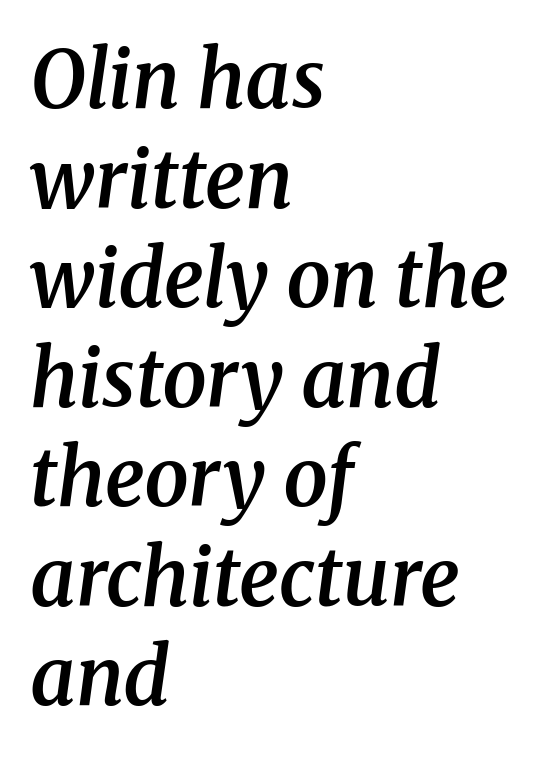
Is there much room between lines? A standard amount, neither cramped nor airy. The glyphs have the mass of a demibold cut, below bold. A typesetter would mark this as italic. The gap between lines stays unmarked. What kind of face is this? One with serifs. Here the glyphs are tracked normally, forming tight word shapes.
